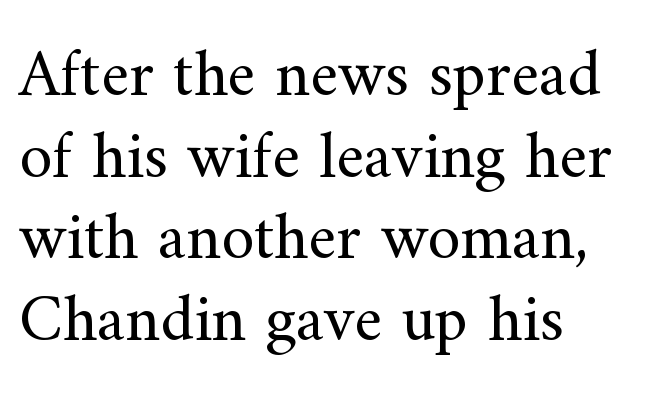
{"serif": "yes", "italic": "no", "bold": "no", "weight": "regular", "width": "normal", "stroke_contrast": "medium", "x_height": "small", "monospaced": "no", "underline": "no", "align": "left", "line_spacing_ratio": 1.22, "letter_spacing": "normal", "letter_spacing_em": 0.0, "glyph_px": 67}
